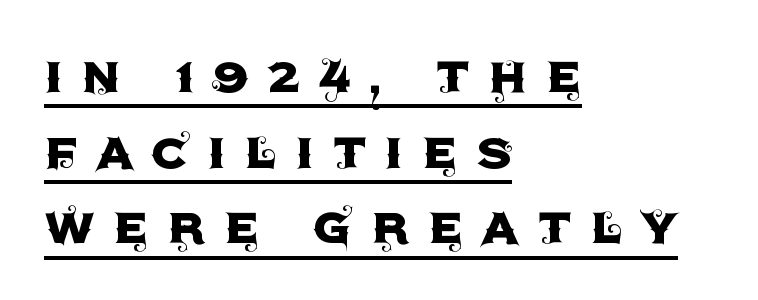
Q: Is the text italic (slanted)? A: No, it is upright.
Q: Is the typeface a serif or a sans-serif typeface? A: Sans-serif.
Q: Is the text underlined? A: Yes.
Q: How is the paragraph aligned? A: Left-aligned.
Q: Is the spacing between letters normal or unusually wide? A: Unusually wide.
Q: Width (condensed, normal, or wide)? A: Normal.
Q: x-height? A: Large.
Q: Monospaced? A: No.
